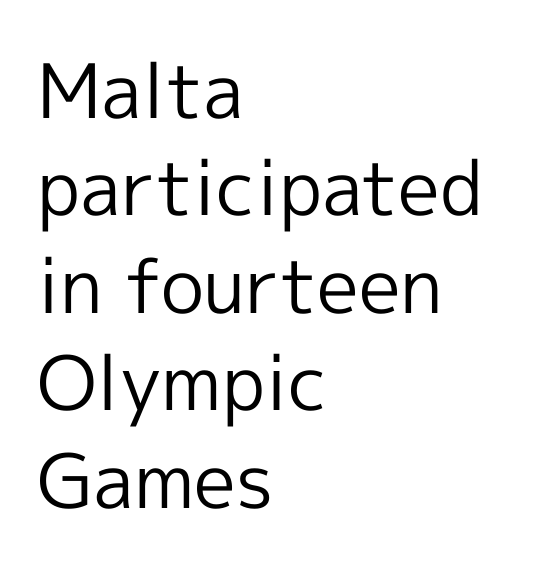
Observe the ordinary spacing: letters are neighbours, not strangers. A quiet, ordinary-to-light weight characterises the typeface. Every character sits straight up, as roman type does. Think of a printed novel: that variable character pitch is what you see here. Honestly, the row spacing looks completely unremarkable.
